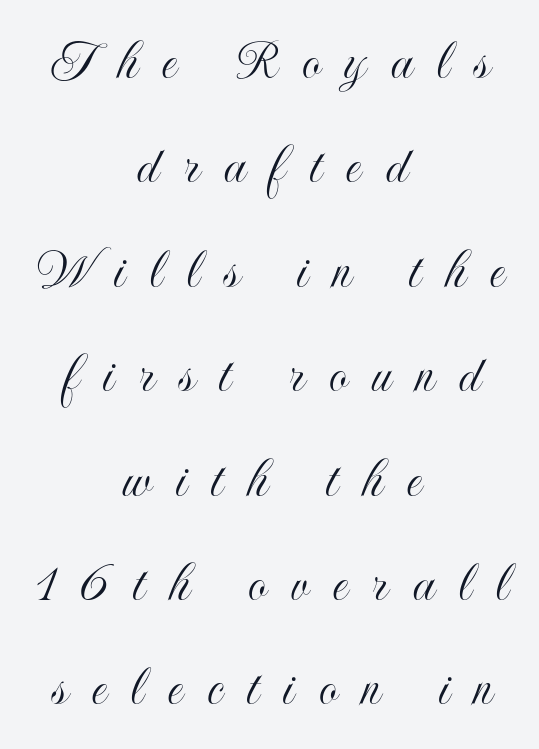
Q: Is the text italic (slanted)? A: Yes.
Q: Is the text underlined? A: No.
Q: How is the paragraph aligned? A: Centered.
Q: Is the spacing between letters normal or unusually wide? A: Unusually wide.
Q: Width (condensed, normal, or wide)? A: Condensed.
Q: x-height? A: Small.
Q: Monospaced? A: No.
